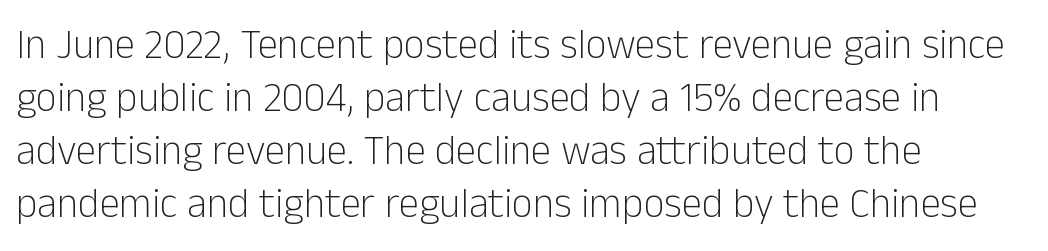
Q: Is the text bold? A: No.
Q: Is the text italic (slanted)? A: No, it is upright.
Q: Is the typeface a serif or a sans-serif typeface? A: Sans-serif.
Q: Is the text underlined? A: No.
Q: How is the paragraph aligned? A: Left-aligned.
Q: Is the spacing between letters normal or unusually wide? A: Normal.
Q: Is the spacing between lines tight, normal or loose? A: Normal.
Q: Width (condensed, normal, or wide)? A: Normal.
Q: Stroke contrast? A: Low.
Q: x-height? A: Medium.
Q: Monospaced? A: No.
